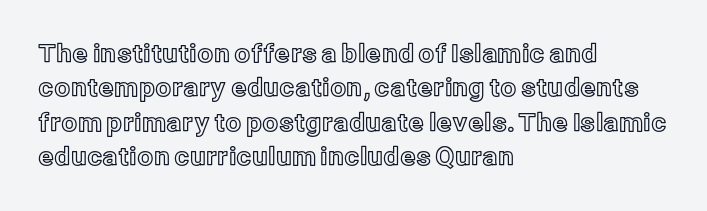
The image shows 25 px text type, upright; set left-aligned, normal line spacing (1.38x), normal letter spacing, not underlined.
